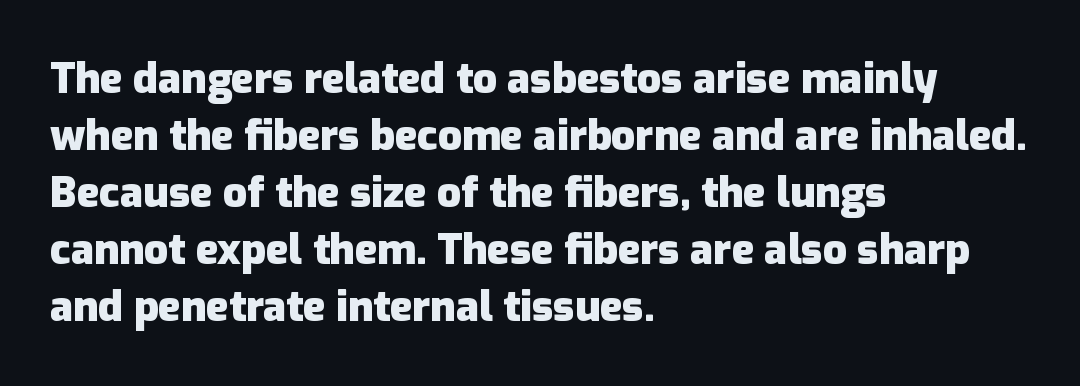
Q: Is the text bold? A: Yes.
Q: Is the text italic (slanted)? A: No, it is upright.
Q: Is the typeface a serif or a sans-serif typeface? A: Sans-serif.
Q: Is the text underlined? A: No.
Q: How is the paragraph aligned? A: Left-aligned.
Q: Is the spacing between letters normal or unusually wide? A: Normal.
Q: Is the spacing between lines tight, normal or loose? A: Normal.
Q: Width (condensed, normal, or wide)? A: Normal.
Q: Stroke contrast? A: Low.
Q: x-height? A: Medium.
Q: Monospaced? A: No.
